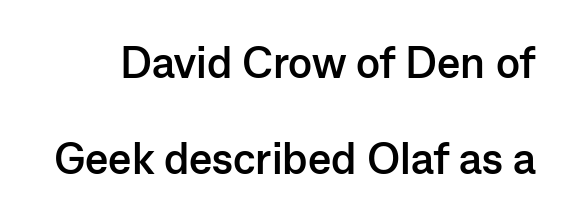
{"serif": "no", "italic": "no", "bold": "yes", "weight": "semibold", "width": "normal", "stroke_contrast": "low", "x_height": "medium", "monospaced": "no", "underline": "no", "line_spacing": "loose", "line_spacing_ratio": 2.19, "letter_spacing": "normal", "letter_spacing_em": 0.0, "glyph_px": 44}
